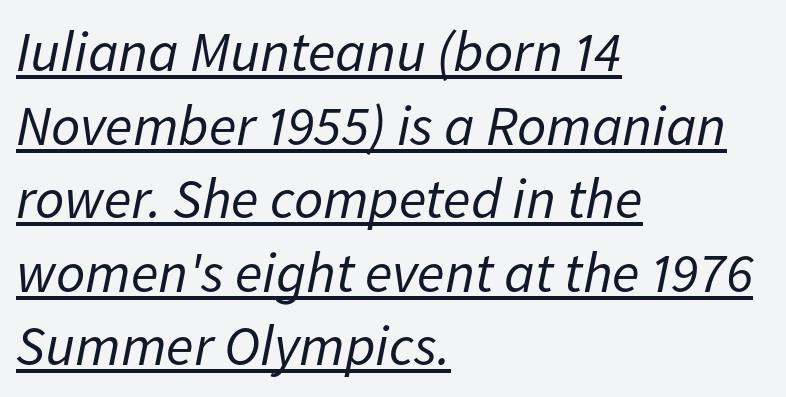
Q: Is the text bold? A: No.
Q: Is the text italic (slanted)? A: Yes, it leans right by about 11 degrees.
Q: Is the text underlined? A: Yes.
Q: How is the paragraph aligned? A: Left-aligned.
Q: Is the spacing between letters normal or unusually wide? A: Normal.
Q: Is the spacing between lines tight, normal or loose? A: Normal.
Q: Width (condensed, normal, or wide)? A: Normal.
Q: Stroke contrast? A: Low.
Q: x-height? A: Medium.
Q: Monospaced? A: No.
